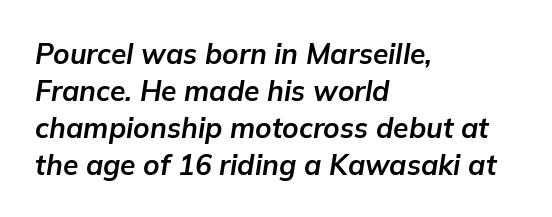
{"italic": "yes", "lean": "right", "slant_degrees": 9, "bold": "yes", "weight": "bold", "width": "normal", "stroke_contrast": "low", "x_height": "medium", "monospaced": "no", "underline": "no", "align": "left", "line_spacing": "normal", "line_spacing_ratio": 1.32, "letter_spacing": "normal", "letter_spacing_em": 0.0, "glyph_px": 28}
